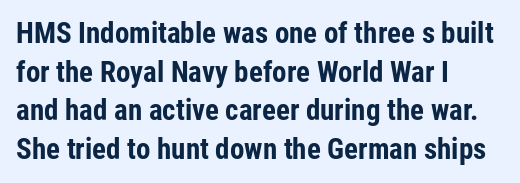
Q: Is the text bold? A: Yes.
Q: Is the text italic (slanted)? A: No, it is upright.
Q: Is the typeface a serif or a sans-serif typeface? A: Sans-serif.
Q: Is the text underlined? A: No.
Q: How is the paragraph aligned? A: Left-aligned.
Q: Is the spacing between letters normal or unusually wide? A: Normal.
Q: Is the spacing between lines tight, normal or loose? A: Normal.
Q: Width (condensed, normal, or wide)? A: Condensed.
Q: Stroke contrast? A: Low.
Q: x-height? A: Medium.
Q: Monospaced? A: No.
